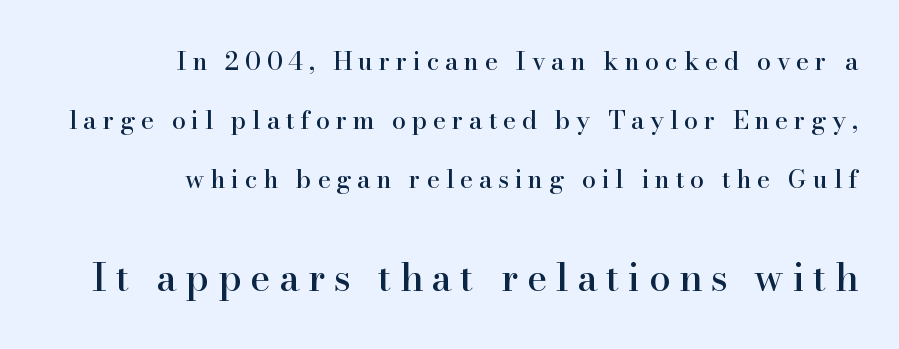
Q: Is the text italic (slanted)? A: No, it is upright.
Q: Is the typeface a serif or a sans-serif typeface? A: Serif.
Q: Is the text underlined? A: No.
Q: How is the paragraph aligned? A: Right-aligned.
Q: Is the spacing between letters normal or unusually wide? A: Unusually wide.
Q: Is the spacing between lines tight, normal or loose? A: Loose.
Q: Which block of text is set in a larger size, the first (top) or the second (bottom)? A: The second (bottom) one.
Q: Width (condensed, normal, or wide)? A: Normal.
Q: Stroke contrast? A: High.
Q: x-height? A: Small.
Q: Monospaced? A: No.
